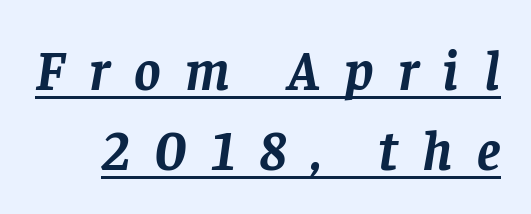
{"serif": "yes", "italic": "yes", "lean": "right", "slant_degrees": 8, "bold": "yes", "weight": "semibold", "width": "normal", "stroke_contrast": "low", "x_height": "large", "monospaced": "no", "underline": "yes", "line_spacing": "normal", "line_spacing_ratio": 1.42, "letter_spacing": "wide", "letter_spacing_em": 0.44, "glyph_px": 56}
